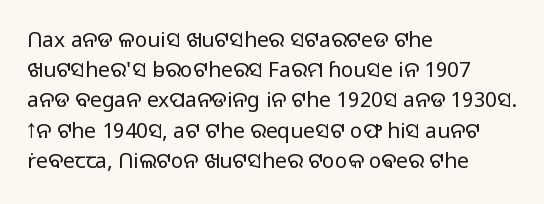
Q: Is the text bold? A: No.
Q: Is the text italic (slanted)? A: No, it is upright.
Q: Is the text underlined? A: No.
Q: How is the paragraph aligned? A: Left-aligned.
Q: Is the spacing between letters normal or unusually wide? A: Normal.
Q: Is the spacing between lines tight, normal or loose? A: Normal.
